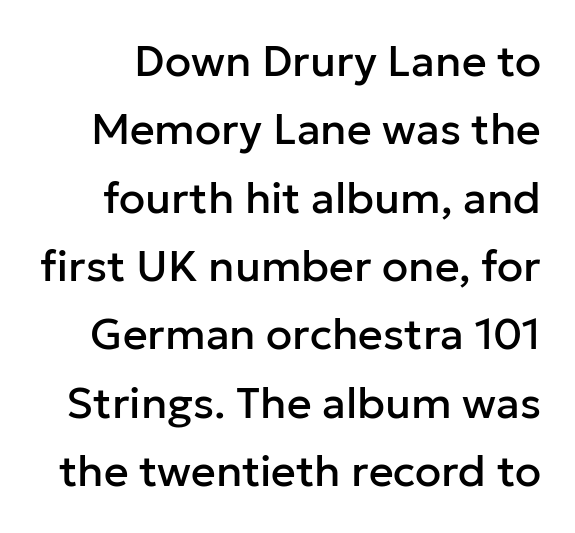
Q: Is the text italic (slanted)? A: No, it is upright.
Q: Is the typeface a serif or a sans-serif typeface? A: Sans-serif.
Q: Is the text underlined? A: No.
Q: Is the spacing between letters normal or unusually wide? A: Normal.
Q: Is the spacing between lines tight, normal or loose? A: Normal.
Q: Width (condensed, normal, or wide)? A: Normal.
Q: Stroke contrast? A: Low.
Q: x-height? A: Medium.
Q: Monospaced? A: No.
